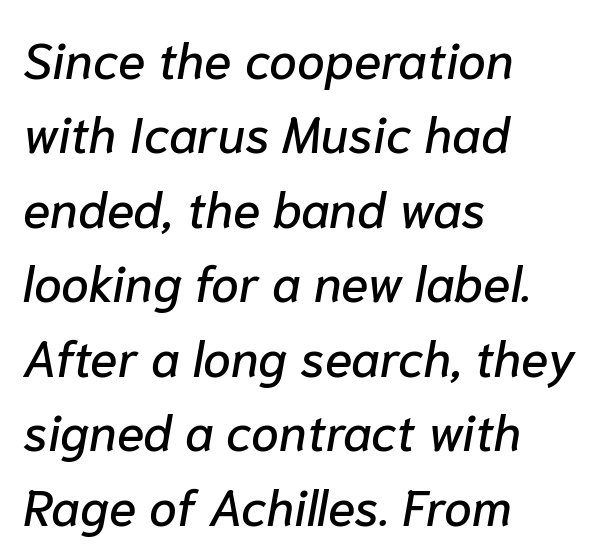
{"italic": "yes", "lean": "right", "slant_degrees": 10, "width": "normal", "stroke_contrast": "low", "x_height": "medium", "monospaced": "no", "underline": "no", "align": "left", "line_spacing": "normal", "line_spacing_ratio": 1.49, "letter_spacing": "normal", "letter_spacing_em": 0.0, "glyph_px": 50}
